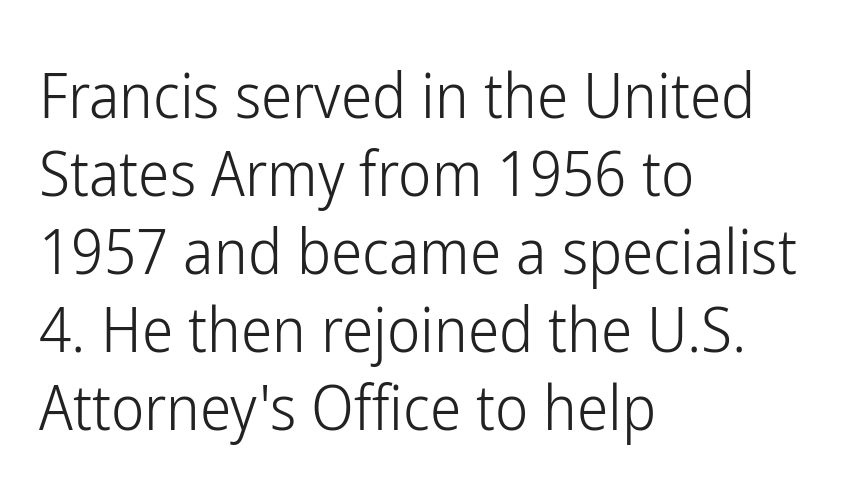
The image shows 63 px light, condensed sans-serif type, upright; set left-aligned, line spacing 1.24x, normal letter spacing, not underlined; low stroke contrast and a medium x-height.
